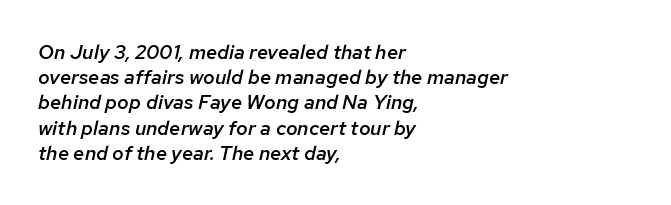
The image shows 20 px text type, italic (leaning right); set left-aligned, normal line spacing (1.26x), normal letter spacing, not underlined.
